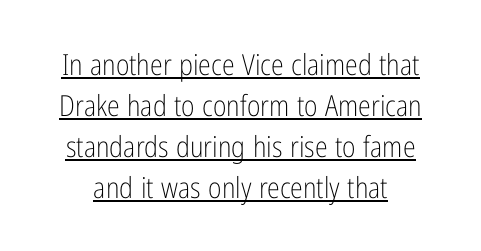
Rows of type keep a routine distance in the vertical direction. On a weight scale, this lands at 450 or below. Default kerning and tracking; the words read as compact shapes. It's the straight-up-and-down kind of type.
